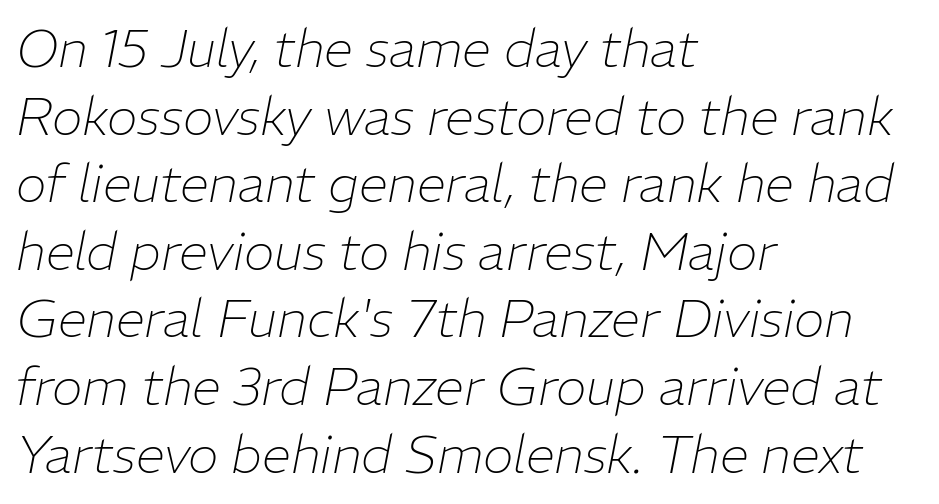
{"italic": "yes", "lean": "right", "slant_degrees": 11, "bold": "no", "weight": "thin", "width": "normal", "stroke_contrast": "low", "x_height": "medium", "monospaced": "no", "underline": "no", "align": "left", "line_spacing": "normal", "line_spacing_ratio": 1.3, "letter_spacing": "normal", "letter_spacing_em": 0.0, "glyph_px": 52}
